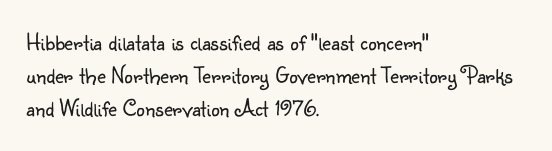
The image shows 24 px text type, upright; set left-aligned, normal line spacing (1.38x), normal letter spacing, not underlined.
